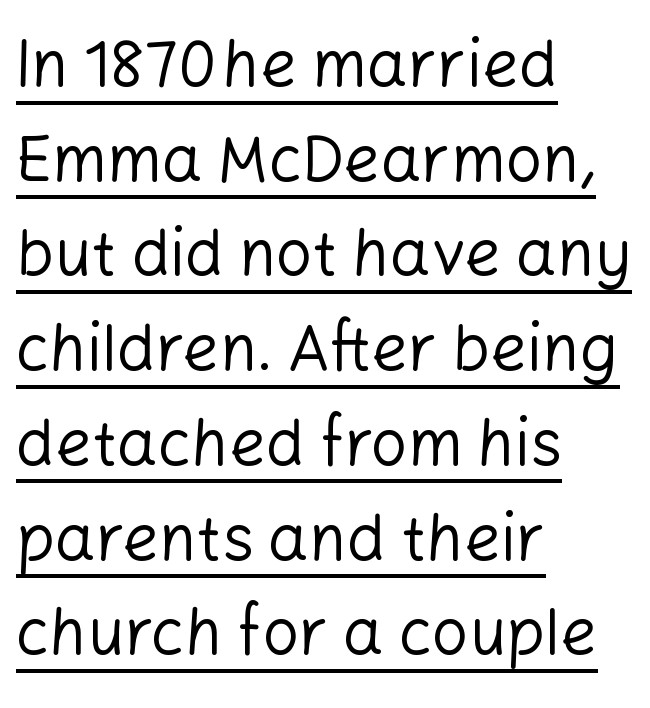
{"serif": "no", "italic": "no", "bold": "no", "weight": "regular", "width": "normal", "stroke_contrast": "low", "x_height": "medium", "monospaced": "no", "underline": "yes", "align": "left", "line_spacing": "normal", "line_spacing_ratio": 1.48, "letter_spacing": "normal", "letter_spacing_em": 0.0, "glyph_px": 64}
